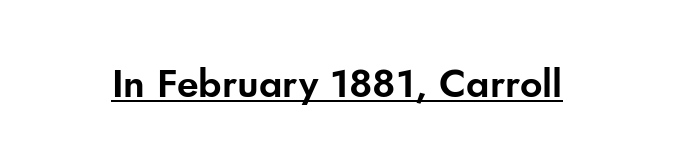
Q: Is the text italic (slanted)? A: No, it is upright.
Q: Is the typeface a serif or a sans-serif typeface? A: Sans-serif.
Q: Is the text underlined? A: Yes.
Q: Is the spacing between letters normal or unusually wide? A: Normal.
Q: Width (condensed, normal, or wide)? A: Normal.
Q: Stroke contrast? A: Low.
Q: x-height? A: Small.
Q: Monospaced? A: No.
